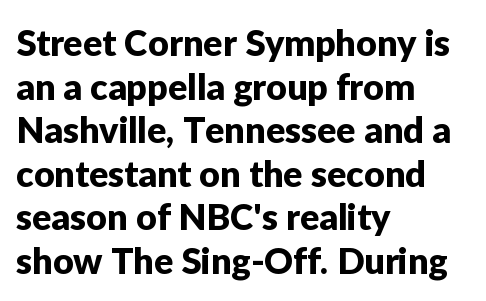
Q: Is the text italic (slanted)? A: No, it is upright.
Q: Is the typeface a serif or a sans-serif typeface? A: Sans-serif.
Q: Is the text underlined? A: No.
Q: How is the paragraph aligned? A: Left-aligned.
Q: Is the spacing between letters normal or unusually wide? A: Normal.
Q: Width (condensed, normal, or wide)? A: Normal.
Q: Stroke contrast? A: Low.
Q: x-height? A: Medium.
Q: Monospaced? A: No.
